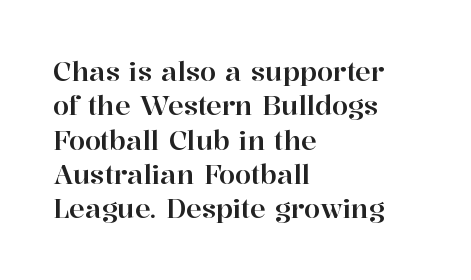
The image shows 26 px text type, upright; set left-aligned, normal line spacing (1.32x), normal letter spacing, not underlined.
